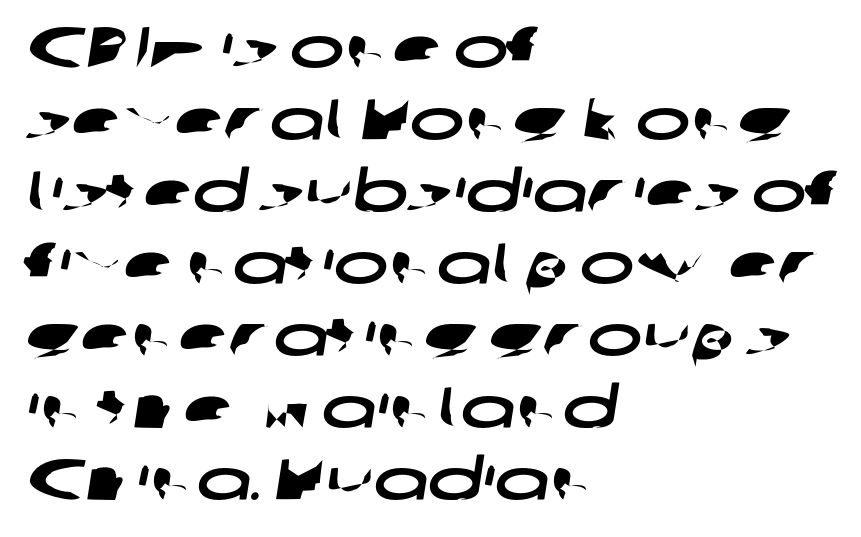
Q: Is the typeface a serif or a sans-serif typeface? A: Sans-serif.
Q: Is the text underlined? A: No.
Q: How is the paragraph aligned? A: Left-aligned.
Q: Is the spacing between letters normal or unusually wide? A: Normal.
Q: Width (condensed, normal, or wide)? A: Wide.
Q: Stroke contrast? A: Low.
Q: x-height? A: Medium.
Q: Monospaced? A: No.
